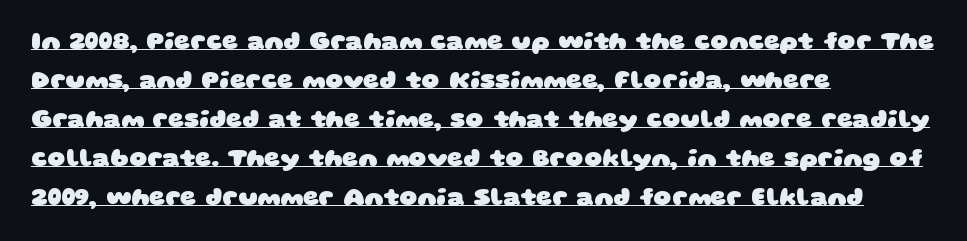
{"bold": "yes", "underline": "yes", "align": "left", "line_spacing": "normal", "line_spacing_ratio": 1.56, "letter_spacing": "normal", "letter_spacing_em": 0.0, "glyph_px": 25}
